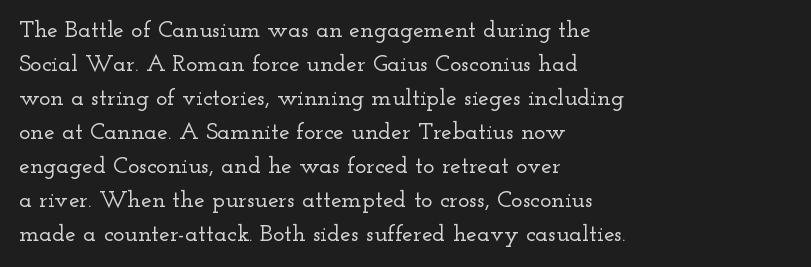
Each word holds together tightly as a unit, with standard inter-letter gaps. Horizontally, the lines are justified to the leading edge only. Check the space under the baseline: it is left empty. Leading matches the norm, producing a regular column.
